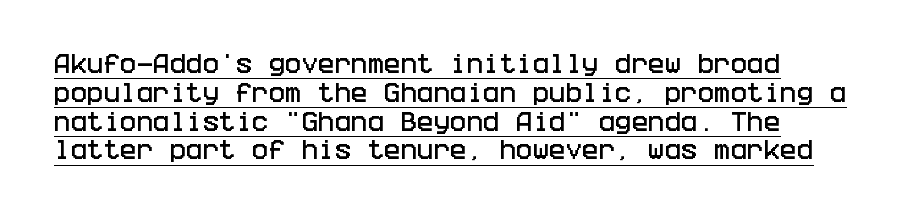
Q: Is the text italic (slanted)? A: No, it is upright.
Q: Is the text underlined? A: Yes.
Q: Is the spacing between letters normal or unusually wide? A: Normal.
Q: Is the spacing between lines tight, normal or loose? A: Normal.
